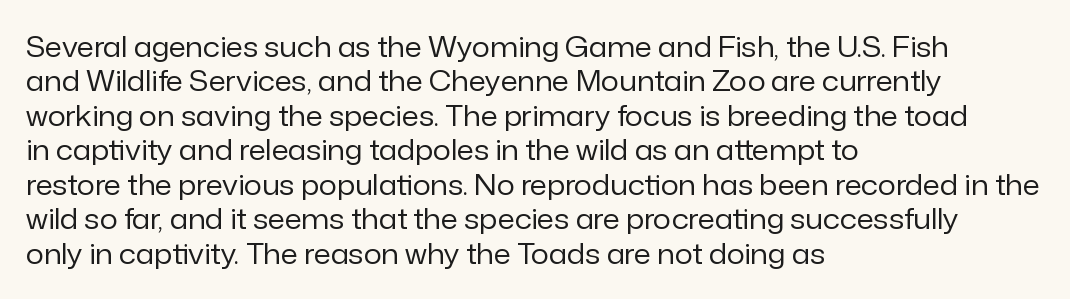
Q: Is the text bold? A: No.
Q: Is the text italic (slanted)? A: No, it is upright.
Q: Is the typeface a serif or a sans-serif typeface? A: Sans-serif.
Q: Is the text underlined? A: No.
Q: How is the paragraph aligned? A: Left-aligned.
Q: Is the spacing between letters normal or unusually wide? A: Normal.
Q: Width (condensed, normal, or wide)? A: Normal.
Q: Stroke contrast? A: Low.
Q: x-height? A: Medium.
Q: Monospaced? A: No.
